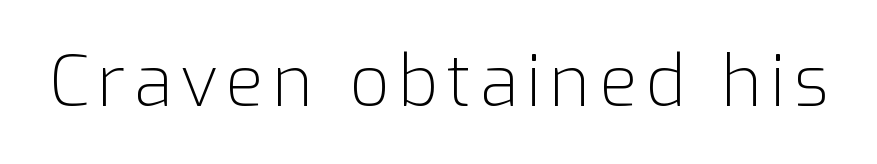
The image shows 70 px light sans-serif type, upright; set not underlined; low stroke contrast and a medium x-height.
